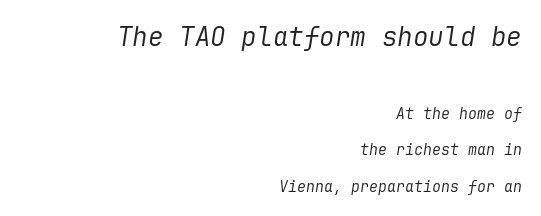
The image shows 26 px text type, italic (leaning right); set right-aligned, loose line spacing (2.43x), normal letter spacing, not underlined; the first (top) block is 1.73x larger.
